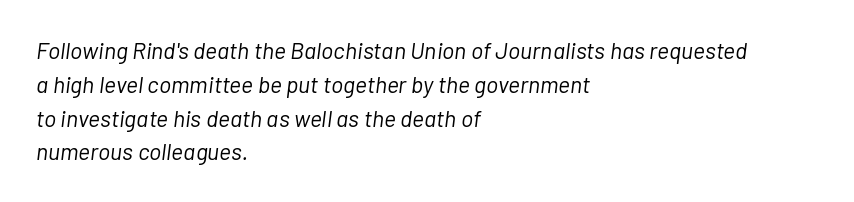
Q: Is the text bold? A: No.
Q: Is the text italic (slanted)? A: Yes, it leans right by about 7 degrees.
Q: Is the text underlined? A: No.
Q: How is the paragraph aligned? A: Left-aligned.
Q: Is the spacing between letters normal or unusually wide? A: Normal.
Q: Is the spacing between lines tight, normal or loose? A: Normal.
